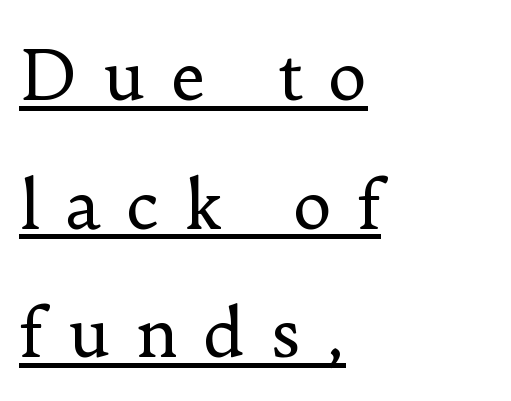
The image shows 67 px regular-weight serif type, upright; set left-aligned, loose line spacing (1.92x), unusually wide letter spacing (+0.37 em), underlined; low stroke contrast and a small x-height.
